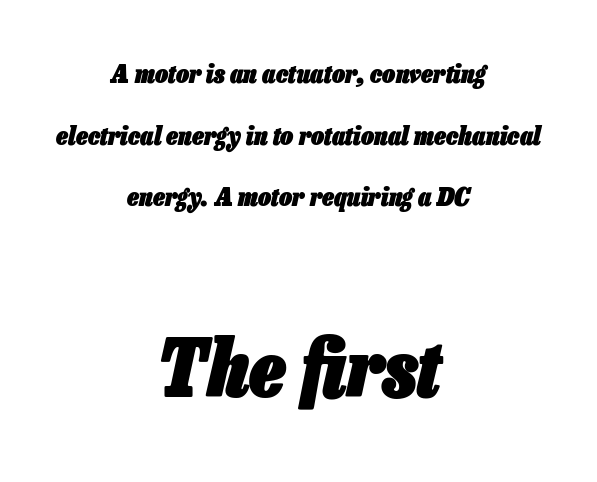
Q: Is the text bold? A: Yes.
Q: Is the text italic (slanted)? A: Yes, it leans right by about 13 degrees.
Q: Is the text underlined? A: No.
Q: How is the paragraph aligned? A: Centered.
Q: Is the spacing between letters normal or unusually wide? A: Normal.
Q: Is the spacing between lines tight, normal or loose? A: Loose.
Q: Which block of text is set in a larger size, the first (top) or the second (bottom)? A: The second (bottom) one.
Q: Width (condensed, normal, or wide)? A: Condensed.
Q: Stroke contrast? A: Low.
Q: x-height? A: Medium.
Q: Monospaced? A: No.
